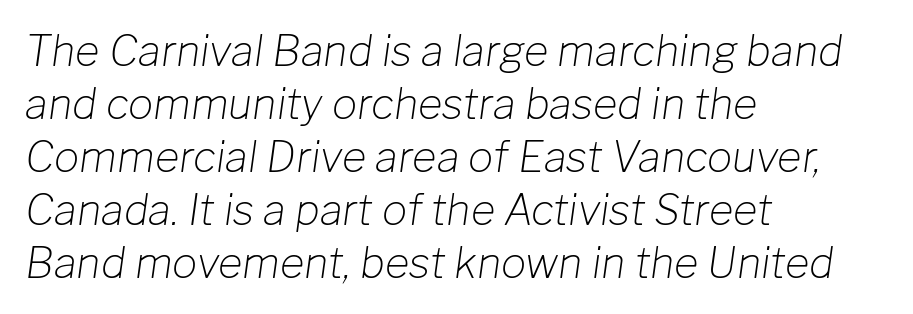
The image shows 42 px light type, italic (leaning right); set left-aligned, normal line spacing (1.26x), normal letter spacing, not underlined; low stroke contrast and a medium x-height.
